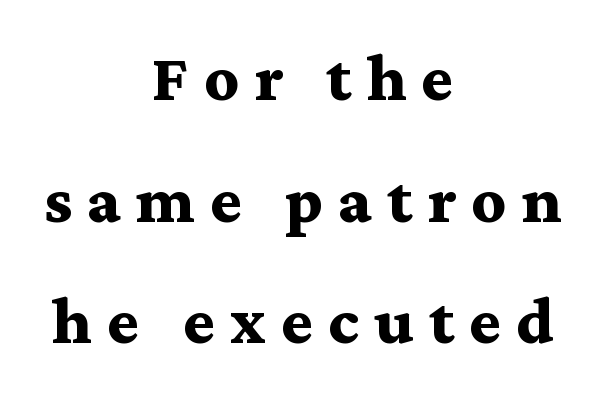
{"serif": "yes", "italic": "no", "bold": "yes", "weight": "bold", "width": "wide", "stroke_contrast": "medium", "x_height": "medium", "monospaced": "no", "underline": "no", "align": "center", "line_spacing_ratio": 1.79, "letter_spacing": "wide", "letter_spacing_em": 0.22, "glyph_px": 68}
